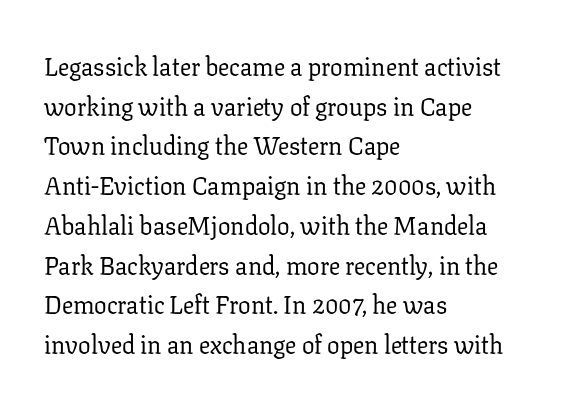
No italicization has been applied; the sample stays upright. Which margin do the lines hug? The left one — the right edge is uneven. Interline gaps are of average width in this sample. Descender tails drop into unmarked territory.
